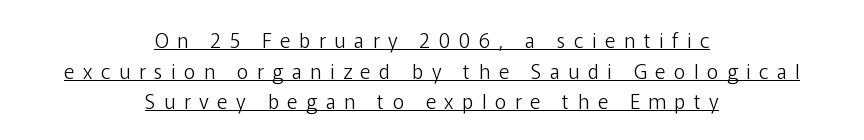
The image shows 20 px text type, upright; set centered, normal line spacing (1.53x), unusually wide letter spacing (+0.43 em), underlined.
